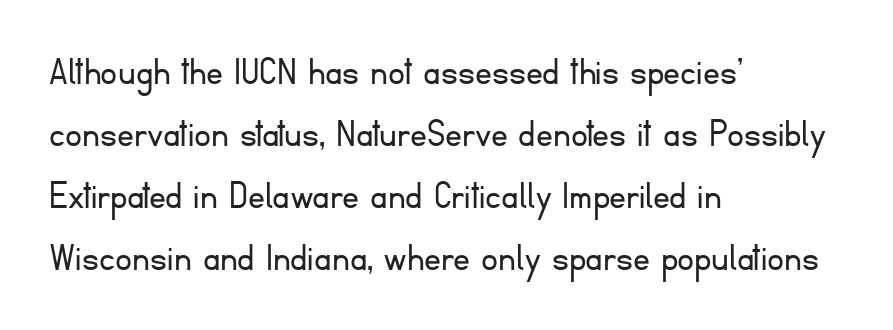
Q: Is the text bold? A: No.
Q: Is the text italic (slanted)? A: No, it is upright.
Q: Is the typeface a serif or a sans-serif typeface? A: Sans-serif.
Q: Is the text underlined? A: No.
Q: How is the paragraph aligned? A: Left-aligned.
Q: Is the spacing between letters normal or unusually wide? A: Normal.
Q: Is the spacing between lines tight, normal or loose? A: Normal.
Q: Width (condensed, normal, or wide)? A: Normal.
Q: Stroke contrast? A: Low.
Q: x-height? A: Small.
Q: Monospaced? A: No.
